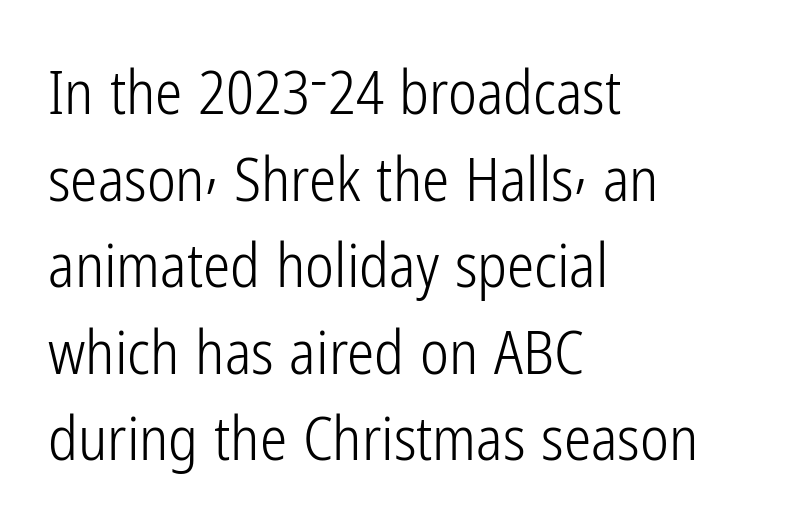
{"serif": "no", "italic": "no", "bold": "no", "weight": "light", "width": "condensed", "stroke_contrast": "low", "x_height": "medium", "monospaced": "no", "underline": "no", "align": "left", "line_spacing": "normal", "line_spacing_ratio": 1.42, "letter_spacing": "normal", "letter_spacing_em": 0.0, "glyph_px": 61}
